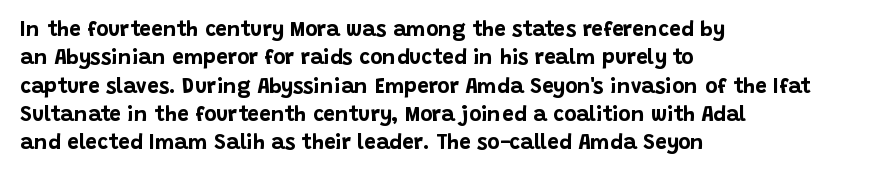
The image shows 21 px bold type, upright; set left-aligned, normal line spacing (1.35x), normal letter spacing, not underlined.
